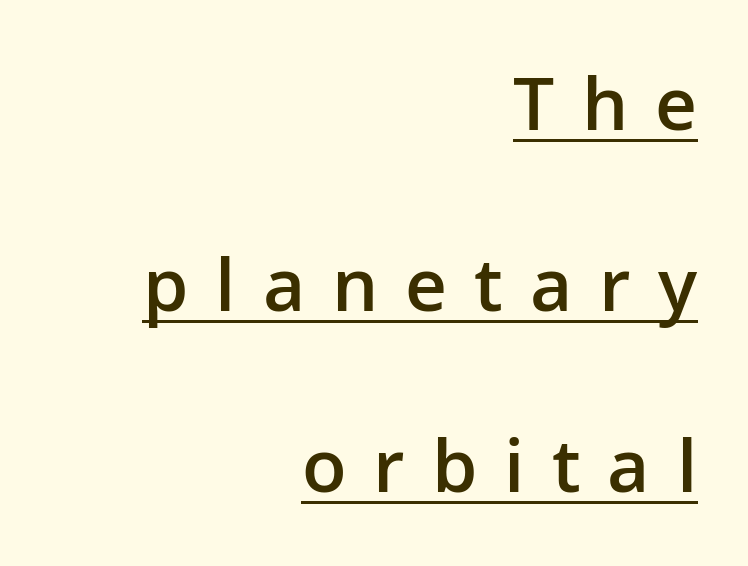
The image shows 73 px semibold sans-serif type, upright; set right-aligned, loose line spacing (2.48x), unusually wide letter spacing (+0.37 em), underlined; low stroke contrast and a medium x-height.
